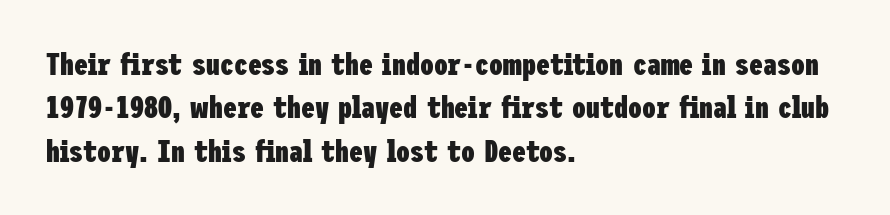
Serifs: no, the terminals of the letterforms are clean. Vertical strokes here are truly vertical. The space directly below the letters is spotless. Does extra space separate the letters? No, they use regular spacing.
